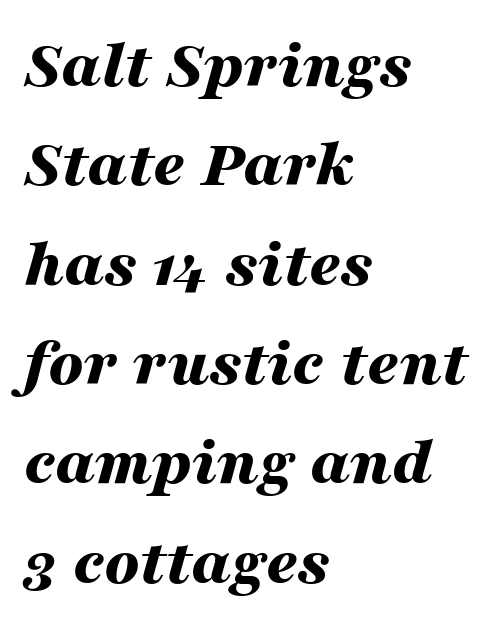
In terms of letterspacing, this is plain default setting. A typesetter would mark this as italic. Line starts are locked; line ends wander. Do the characters align in a grid? No, the font is proportional.
